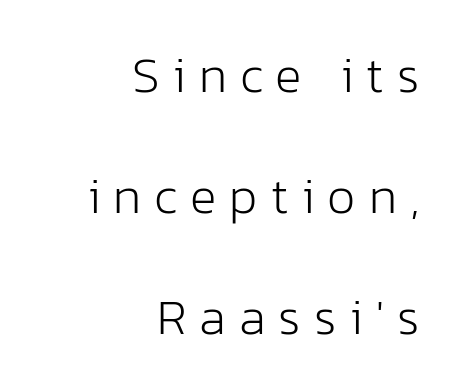
Notice how the passage keeps a crisp vertical edge on the right only. The baseline area is clear. The type sits square on the baseline with zero lean. The weight tops out at a normal text grade.
